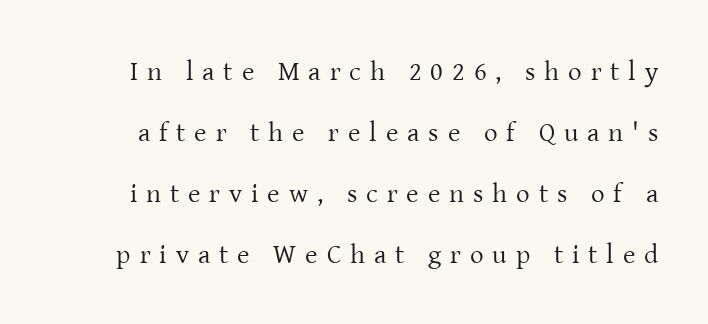
The image shows 27 px text type, upright; set loose line spacing (2.26x), unusually wide letter spacing (+0.33 em), not underlined.
